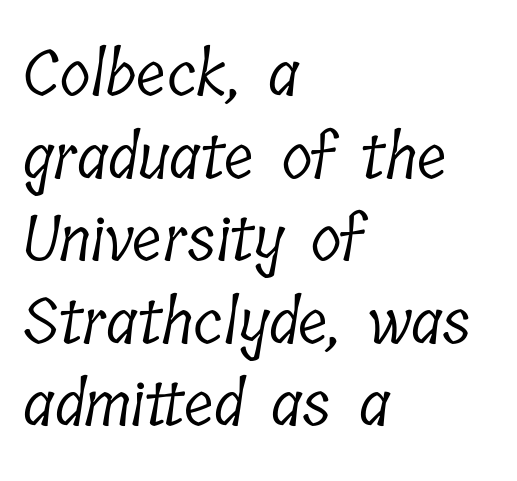
Quick note: underline off. The cut favours lightness, reaching ordinary text weight at its darkest. The glyphs in this specimen are seriffed. The designer left line spacing at the default. Varying glyph widths throughout — classic text-font behaviour.
